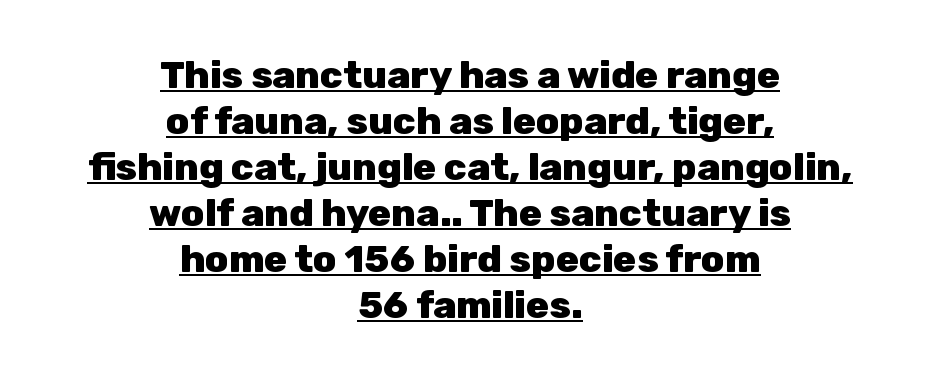
The letters stand upright; this is a roman face. A typesetter would call this proportional, since set widths differ per character. A typesetter would call this zero additional tracking. Plenty of ink on the page — the face is bold. Neither beginnings nor endings align; midpoints do. This is underlined copy, the kind a proofreader might mark for attention.
